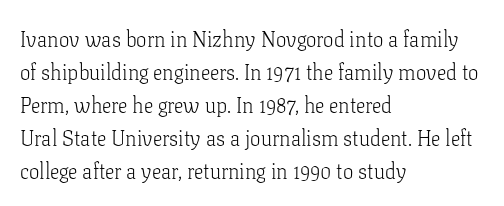
{"italic": "no", "bold": "no", "underline": "no", "align": "left", "line_spacing": "normal", "line_spacing_ratio": 1.57, "letter_spacing": "normal", "letter_spacing_em": 0.0, "glyph_px": 21}
